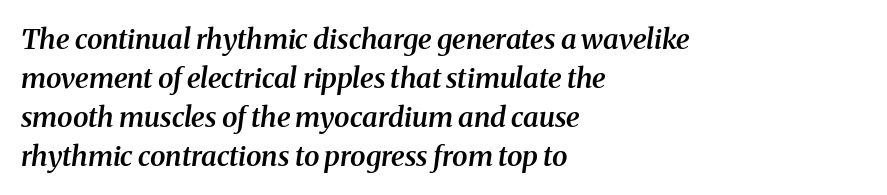
Q: Is the text bold? A: Semi-bold.
Q: Is the text italic (slanted)? A: Yes, it leans right by about 8 degrees.
Q: Is the typeface a serif or a sans-serif typeface? A: Serif.
Q: Is the text underlined? A: No.
Q: How is the paragraph aligned? A: Left-aligned.
Q: Is the spacing between letters normal or unusually wide? A: Normal.
Q: Is the spacing between lines tight, normal or loose? A: Normal.
Q: Width (condensed, normal, or wide)? A: Normal.
Q: Stroke contrast? A: Medium.
Q: x-height? A: Medium.
Q: Monospaced? A: No.
